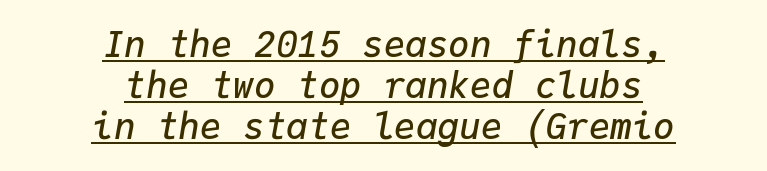
{"italic": "yes", "lean": "right", "slant_degrees": 9, "bold": "semi", "weight": "semibold", "width": "normal", "stroke_contrast": "low", "x_height": "medium", "monospaced": "yes", "underline": "yes", "align": "center", "line_spacing": "tight", "line_spacing_ratio": 1.14, "letter_spacing": "normal", "letter_spacing_em": 0.0, "glyph_px": 36}
